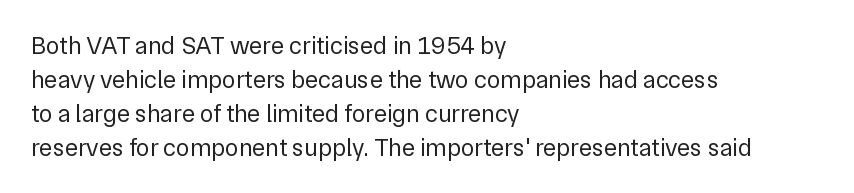
The image shows 25 px text type, upright; set left-aligned, normal line spacing (1.36x), normal letter spacing, not underlined.
